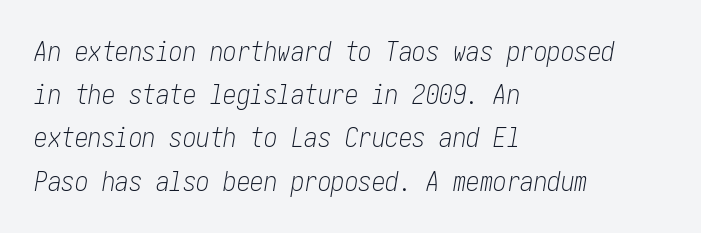
Horizontally, the lines are justified to the leading edge only. Compared with ordinary roman type, these characters are visibly tilted. A quiet, ordinary-to-light weight characterises the typeface. What's the leading like? Ordinary, nothing unusual. Students, note that the glyphs here touch the page at normal intervals.
